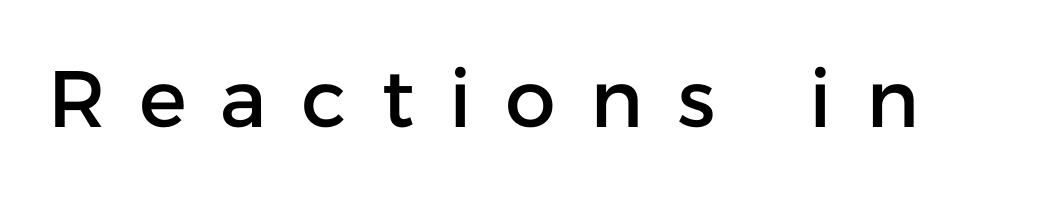
{"serif": "no", "italic": "no", "width": "normal", "stroke_contrast": "low", "x_height": "medium", "monospaced": "no", "underline": "no", "letter_spacing": "wide", "letter_spacing_em": 0.44, "glyph_px": 80}
